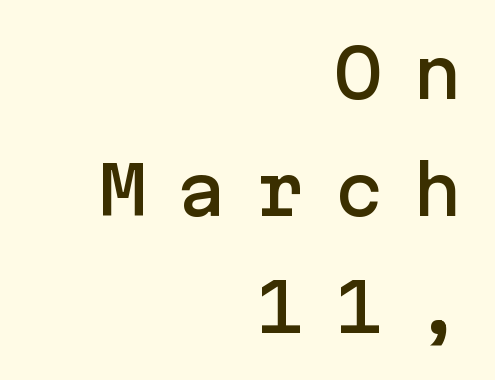
This sample uses an upright cut, with every glyph sitting square on the baseline. The letters are spread apart with noticeably loose tracking. The font family rendered here belongs to the sans-serif group. In CSS terms this would be text-align: right.
